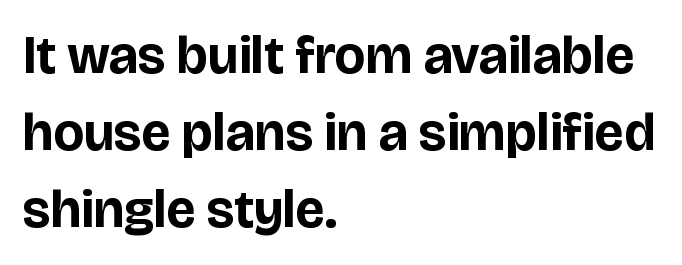
Q: Is the text bold? A: Yes.
Q: Is the text italic (slanted)? A: No, it is upright.
Q: Is the typeface a serif or a sans-serif typeface? A: Sans-serif.
Q: Is the text underlined? A: No.
Q: How is the paragraph aligned? A: Left-aligned.
Q: Is the spacing between letters normal or unusually wide? A: Normal.
Q: Is the spacing between lines tight, normal or loose? A: Normal.
Q: Width (condensed, normal, or wide)? A: Normal.
Q: Stroke contrast? A: Low.
Q: x-height? A: Large.
Q: Monospaced? A: No.
